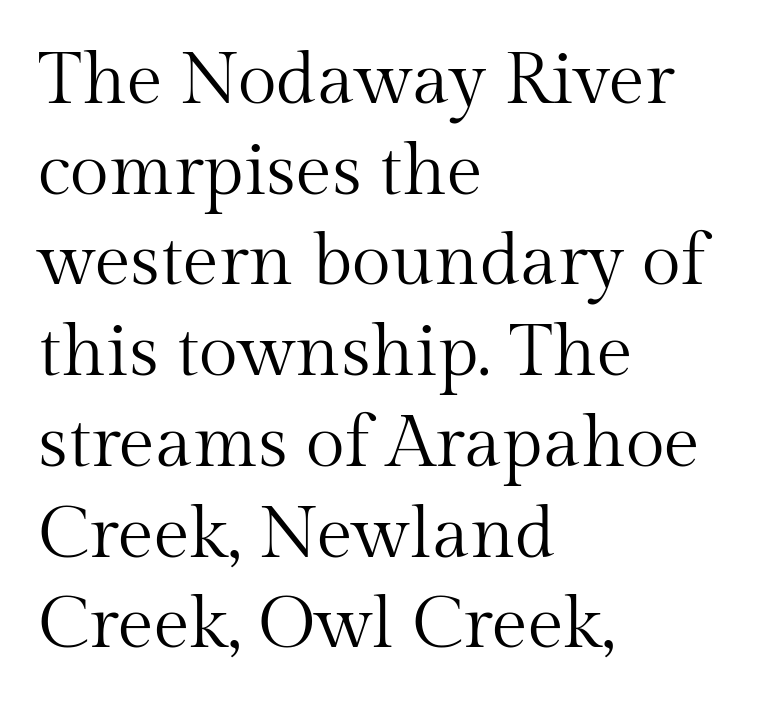
{"serif": "yes", "italic": "no", "bold": "no", "weight": "regular", "width": "normal", "stroke_contrast": "medium", "x_height": "medium", "monospaced": "no", "underline": "no", "align": "left", "line_spacing": "normal", "line_spacing_ratio": 1.26, "letter_spacing": "normal", "letter_spacing_em": 0.0, "glyph_px": 72}
